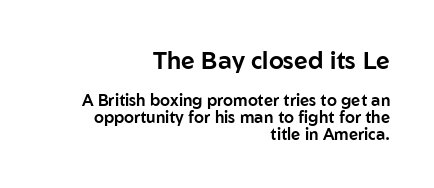
{"italic": "no", "underline": "no", "align": "right", "line_spacing": "tight", "line_spacing_ratio": 1.06, "letter_spacing": "normal", "letter_spacing_em": 0.0, "larger_block": "first", "size_ratio": 1.5, "glyph_px": 24}
